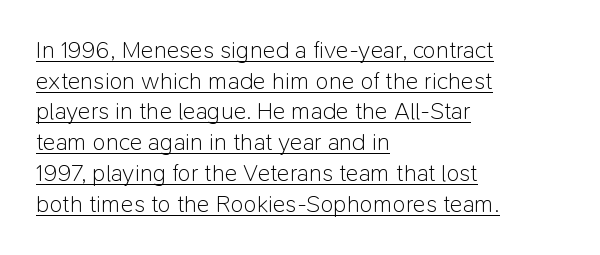
The image shows 24 px text type, upright; set left-aligned, normal line spacing (1.28x), normal letter spacing, underlined.
